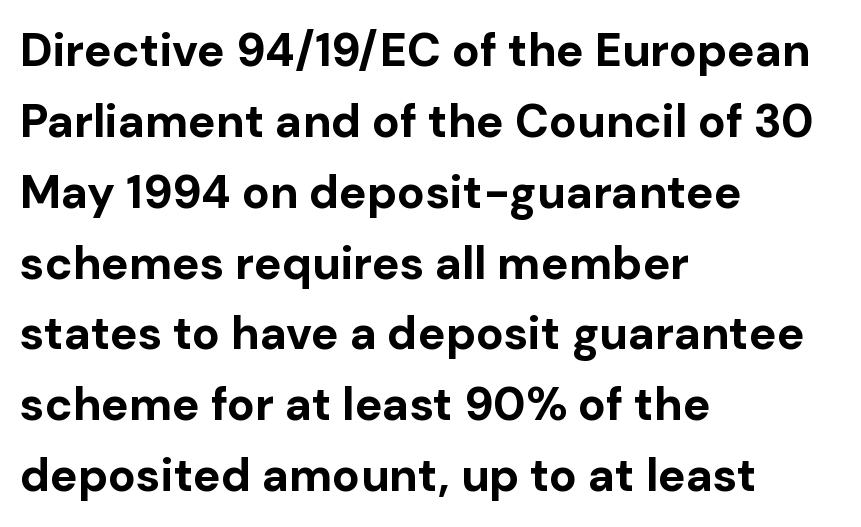
Q: Is the text bold? A: Yes.
Q: Is the text italic (slanted)? A: No, it is upright.
Q: Is the typeface a serif or a sans-serif typeface? A: Sans-serif.
Q: Is the text underlined? A: No.
Q: How is the paragraph aligned? A: Left-aligned.
Q: Is the spacing between letters normal or unusually wide? A: Normal.
Q: Is the spacing between lines tight, normal or loose? A: Normal.
Q: Width (condensed, normal, or wide)? A: Normal.
Q: Stroke contrast? A: Low.
Q: x-height? A: Medium.
Q: Monospaced? A: No.
